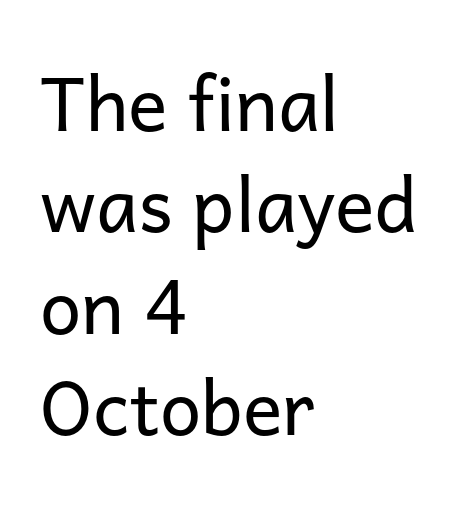
{"serif": "no", "italic": "no", "bold": "no", "weight": "regular", "width": "normal", "stroke_contrast": "low", "x_height": "medium", "monospaced": "no", "underline": "no", "align": "left", "line_spacing": "normal", "line_spacing_ratio": 1.37, "letter_spacing": "normal", "letter_spacing_em": 0.0, "glyph_px": 74}
